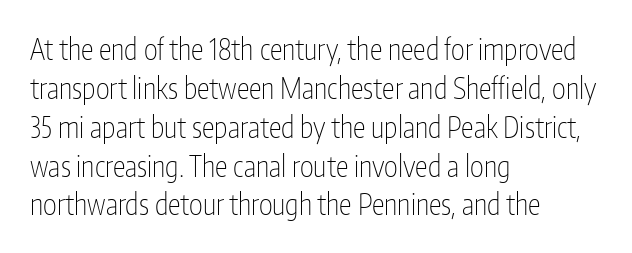
Q: Is the text bold? A: No.
Q: Is the text italic (slanted)? A: No, it is upright.
Q: Is the typeface a serif or a sans-serif typeface? A: Sans-serif.
Q: Is the text underlined? A: No.
Q: How is the paragraph aligned? A: Left-aligned.
Q: Is the spacing between letters normal or unusually wide? A: Normal.
Q: Is the spacing between lines tight, normal or loose? A: Normal.
Q: Width (condensed, normal, or wide)? A: Condensed.
Q: Stroke contrast? A: Low.
Q: x-height? A: Medium.
Q: Monospaced? A: No.
